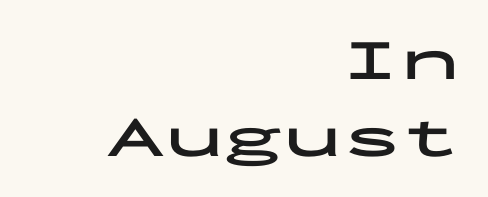
I'd call this a sans setting — the letters go barefoot. Thick stems and heavy bowls — unmistakably bold. Notice how descenders clear the ascenders below comfortably — that's standard leading. Tracking here is standard; glyphs follow each other at the usual distance. A bare baseline throughout the passage.
